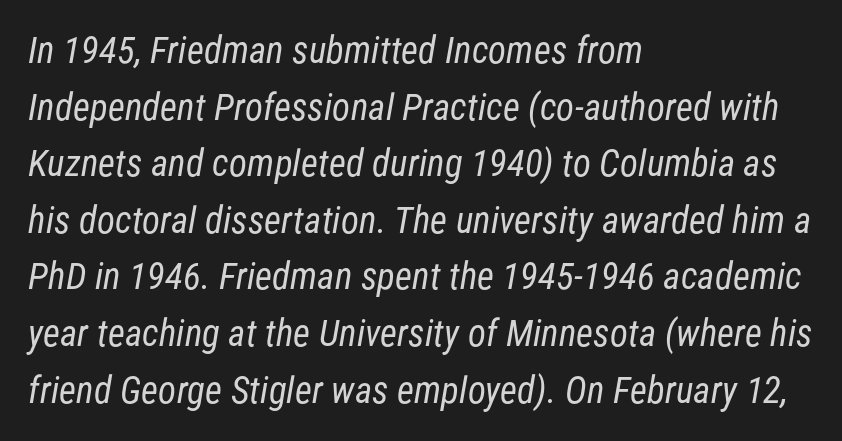
{"serif": "no", "bold": "no", "weight": "regular", "width": "condensed", "stroke_contrast": "low", "x_height": "medium", "monospaced": "no", "underline": "no", "align": "left", "line_spacing": "normal", "line_spacing_ratio": 1.53, "letter_spacing": "normal", "letter_spacing_em": 0.0, "glyph_px": 37}
